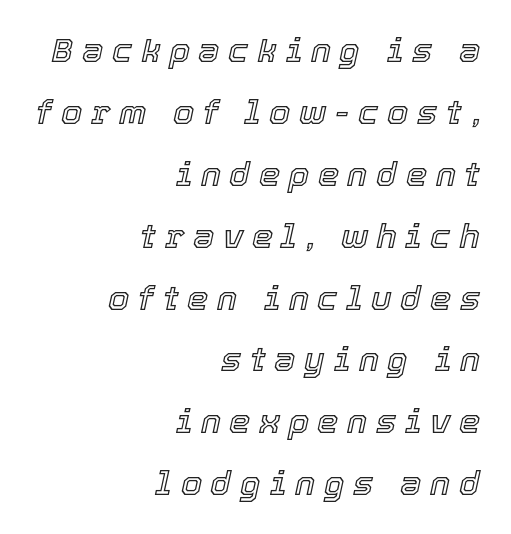
Q: Is the text italic (slanted)? A: Yes, it leans right by about 12 degrees.
Q: Is the text underlined? A: No.
Q: How is the paragraph aligned? A: Right-aligned.
Q: Is the spacing between letters normal or unusually wide? A: Unusually wide.
Q: Width (condensed, normal, or wide)? A: Normal.
Q: x-height? A: Medium.
Q: Monospaced? A: No.
